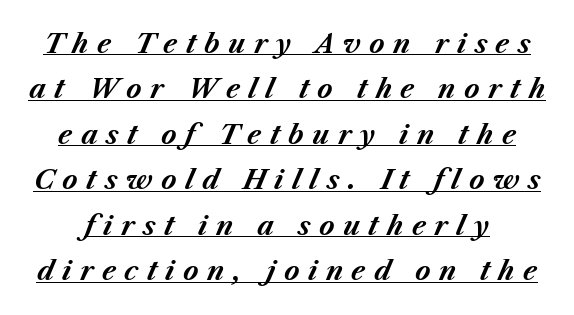
The image shows 26 px bold type, italic (leaning right); set line spacing 1.75x, unusually wide letter spacing (+0.32 em), underlined.
